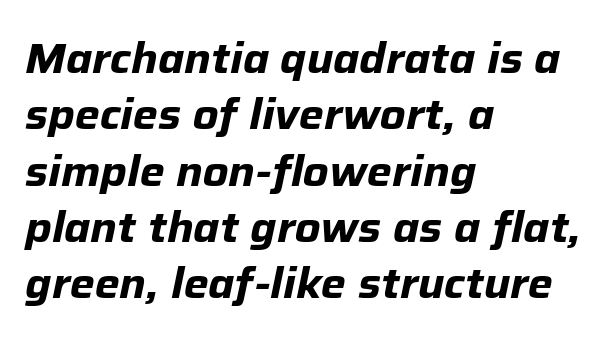
Varying glyph widths throughout — classic text-font behaviour. Alignment: flush left. Has an underline been added? It has not. The axis of the letterforms is tilted away from vertical. Does extra space separate the letters? No, they use regular spacing. What's the leading like? Ordinary, nothing unusual.
